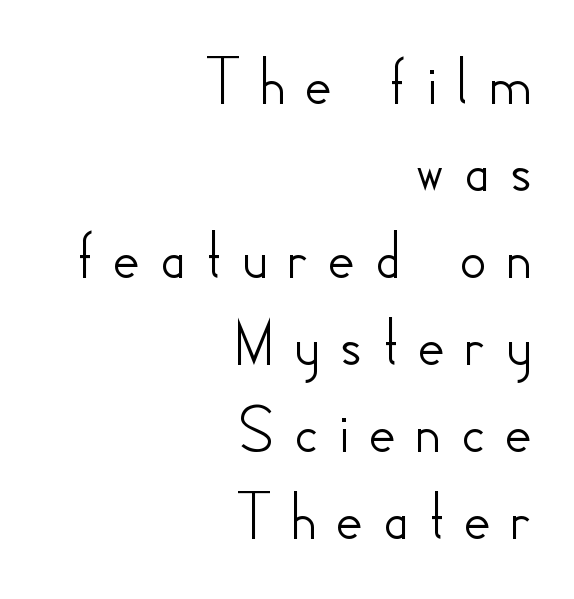
{"serif": "no", "italic": "no", "width": "normal", "stroke_contrast": "low", "x_height": "small", "monospaced": "no", "underline": "no", "align": "right", "line_spacing": "normal", "line_spacing_ratio": 1.26, "letter_spacing": "wide", "letter_spacing_em": 0.25, "glyph_px": 69}
